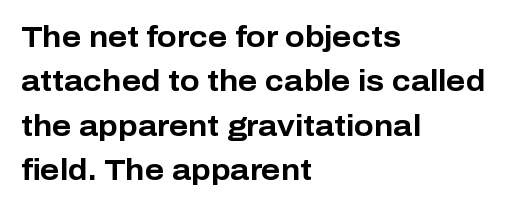
The image shows 29 px bold sans-serif type, upright; set left-aligned, normal line spacing (1.53x), normal letter spacing, not underlined; low stroke contrast and a medium x-height.
